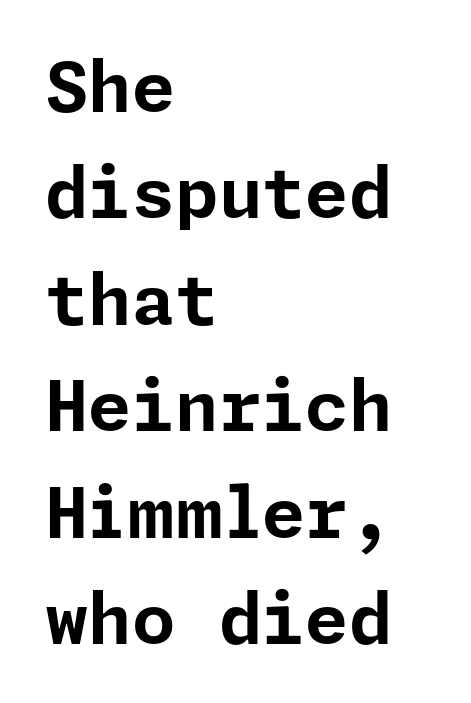
{"serif": "no", "italic": "no", "bold": "yes", "weight": "bold", "width": "normal", "stroke_contrast": "low", "x_height": "medium", "underline": "no", "align": "left", "line_spacing": "normal", "line_spacing_ratio": 1.52, "letter_spacing": "normal", "letter_spacing_em": 0.0, "glyph_px": 70}
